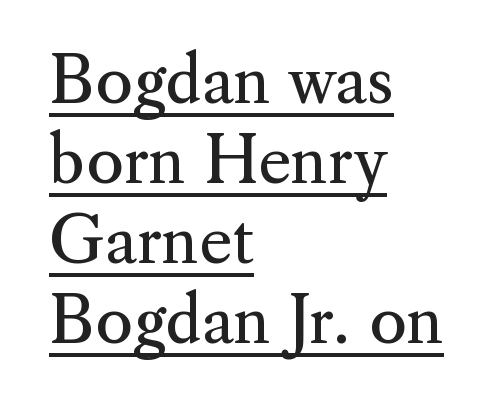
Q: Is the text bold? A: No.
Q: Is the text italic (slanted)? A: No, it is upright.
Q: Is the typeface a serif or a sans-serif typeface? A: Serif.
Q: Is the text underlined? A: Yes.
Q: How is the paragraph aligned? A: Left-aligned.
Q: Is the spacing between letters normal or unusually wide? A: Normal.
Q: Is the spacing between lines tight, normal or loose? A: Normal.
Q: Width (condensed, normal, or wide)? A: Normal.
Q: Stroke contrast? A: Medium.
Q: x-height? A: Small.
Q: Monospaced? A: No.
